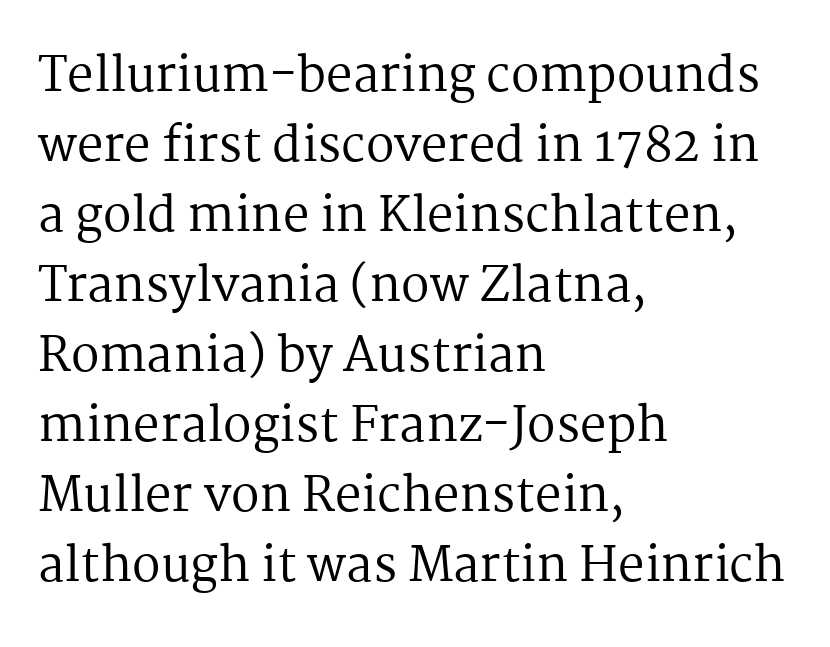
This block has exactly the height ordinary leading produces. No letter is thick-stroked: the sample isn't bold. Standard letterfit; no display-style spreading of the glyphs. Caption: multi-line text, flush left, ragged right. This is roman type, the default non-slanted kind.
